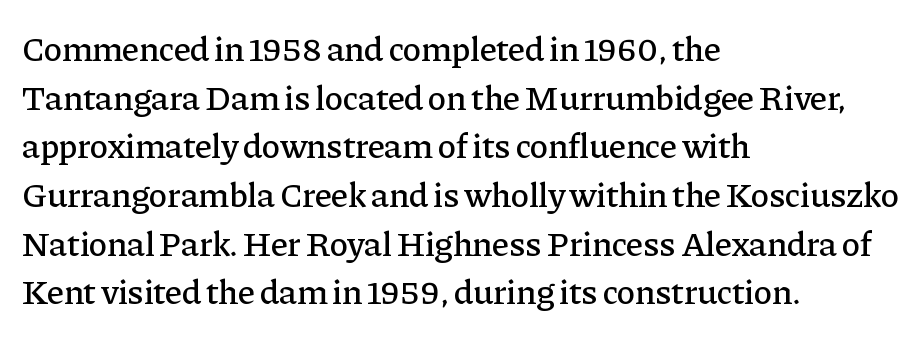
The image shows 35 px serif type, upright; set left-aligned, normal line spacing (1.39x), normal letter spacing, not underlined; low stroke contrast and a medium x-height.
